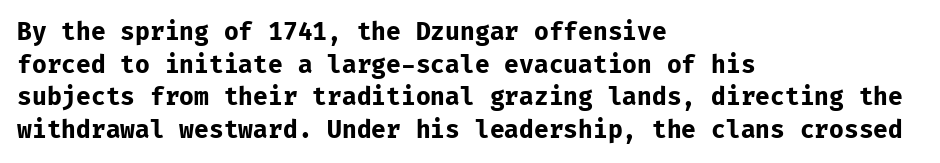
The image shows 24 px bold type, upright; set left-aligned, normal line spacing (1.36x), normal letter spacing, not underlined.
